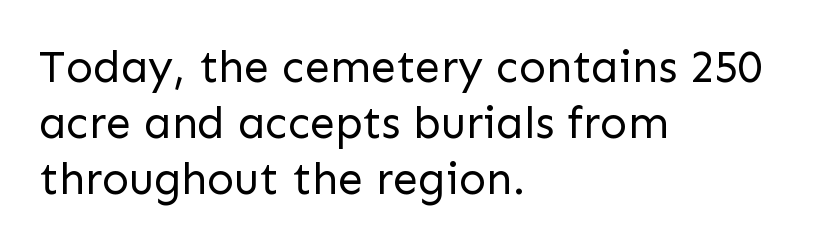
The image shows 45 px regular-weight sans-serif type, upright; set left-aligned, normal line spacing (1.25x), normal letter spacing, not underlined; low stroke contrast and a medium x-height.
